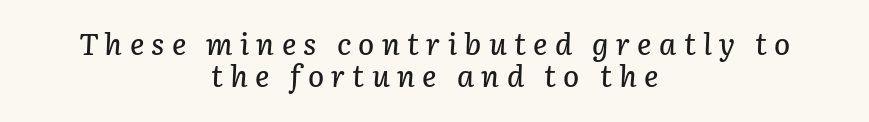
Words float on clear page, feet unadorned. An italicized treatment has been applied to the whole sample. A typesetter would call this heavily tracked-out type. The passage shown is typed in a proportional face where columns would drift.
